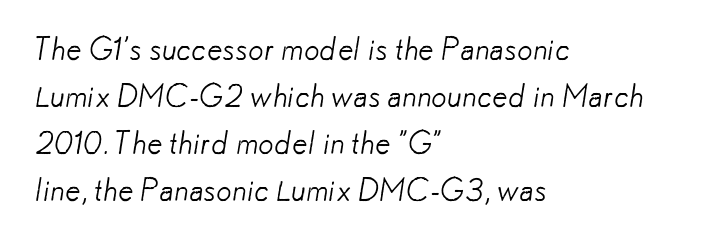
Any mark beneath the type? The region is blank. You can tell from the bare stems that sans-serif type was used. A quiet, ordinary-to-light weight characterises the typeface. Varying glyph widths throughout — classic text-font behaviour.
